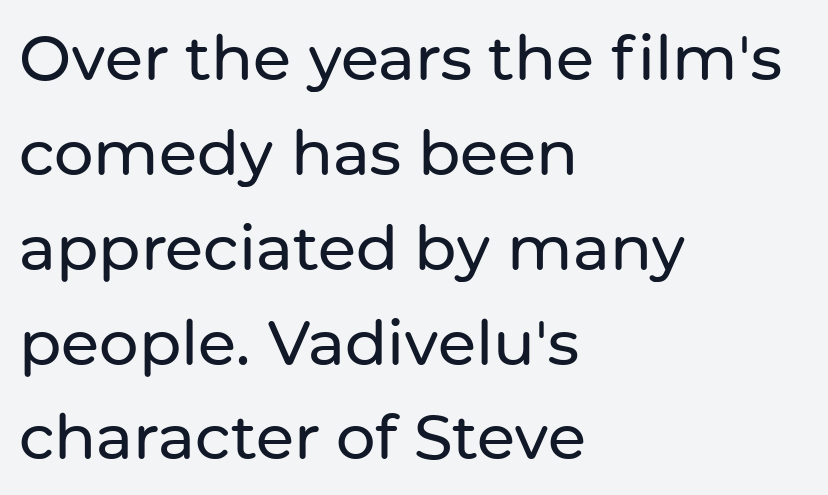
The image shows 62 px sans-serif type, upright; set left-aligned, normal line spacing (1.53x), normal letter spacing, not underlined; low stroke contrast and a medium x-height.
